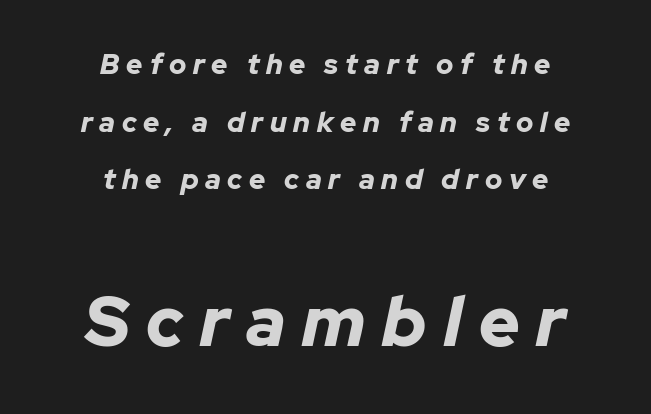
Strokes here are thick enough to call this a true bold. Would a proofreader flag this as italicized? Yes. This sample has the flowing, uneven cadence of proportional lettering. This rendering features lettering with no underline. The setting favours the middle, as headings and verse often do. What's the leading like? Stretched, with rows far apart.
